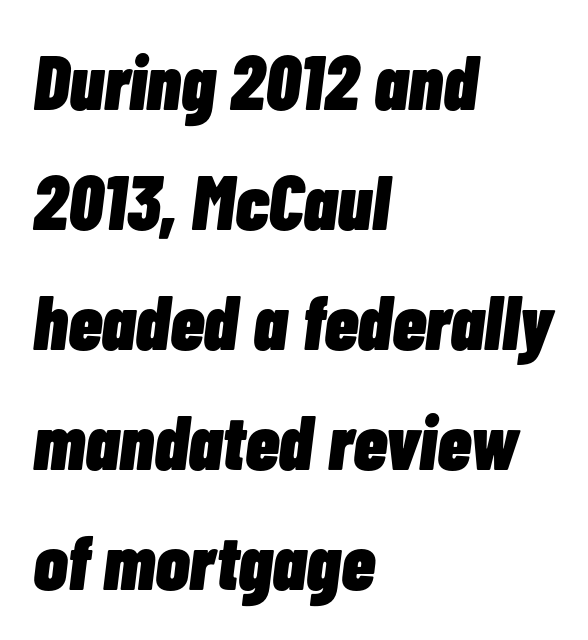
The image shows 77 px heavy, condensed type, italic (leaning right); set left-aligned, normal line spacing (1.56x), normal letter spacing, not underlined; low stroke contrast and a medium x-height.
